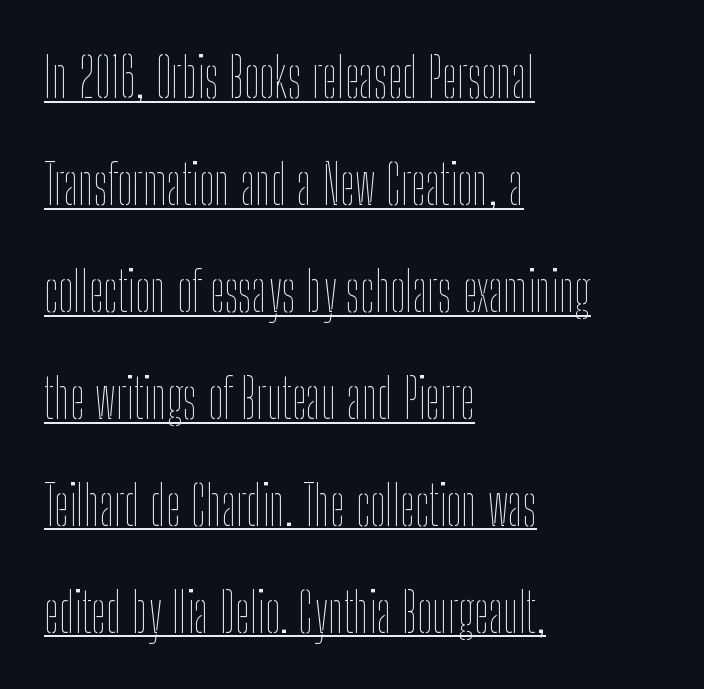
{"italic": "no", "bold": "no", "weight": "thin", "width": "condensed", "stroke_contrast": "low", "x_height": "medium", "monospaced": "no", "underline": "yes", "align": "left", "line_spacing": "loose", "line_spacing_ratio": 1.98, "letter_spacing": "normal", "letter_spacing_em": 0.0, "glyph_px": 54}
